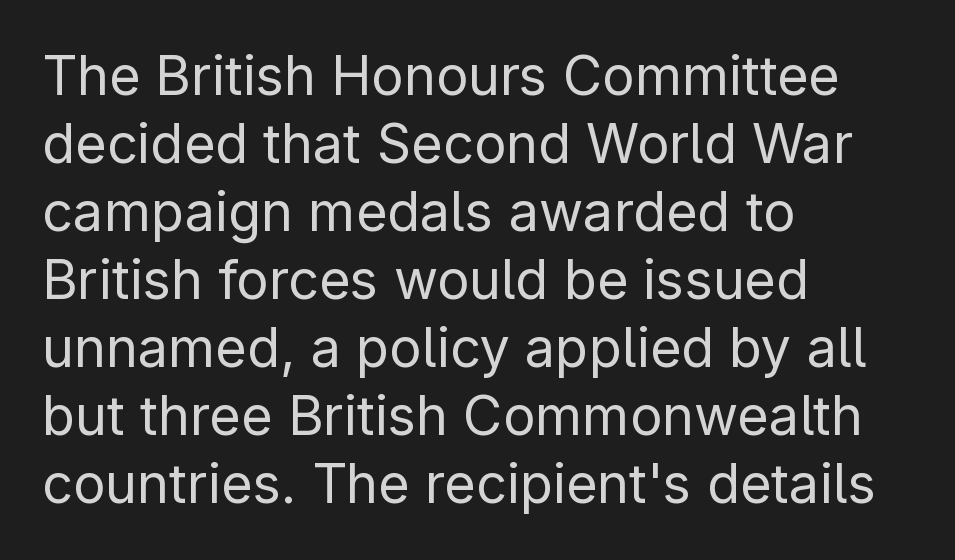
Characters remain perfectly vertical along every line. Glance below the letters and you will spot only blank space. The font is comparable to plain body text, perhaps lighter. The compositor pushed each line to the left boundary.
